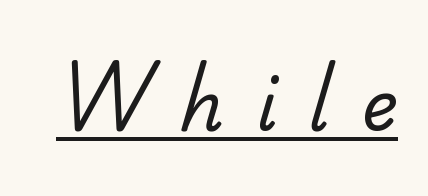
The image shows 69 px regular-weight sans-serif type; set unusually wide letter spacing (+0.46 em), underlined; low stroke contrast and a small x-height.
